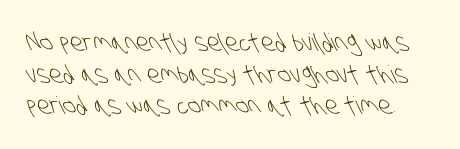
Q: Is the text bold? A: No.
Q: Is the text underlined? A: No.
Q: Is the spacing between letters normal or unusually wide? A: Normal.
Q: Is the spacing between lines tight, normal or loose? A: Normal.
